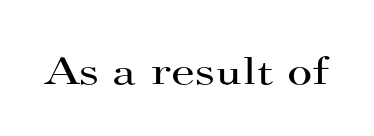
The image shows 39 px regular-weight, wide serif type, upright; set normal letter spacing, not underlined; high stroke contrast and a small x-height.
